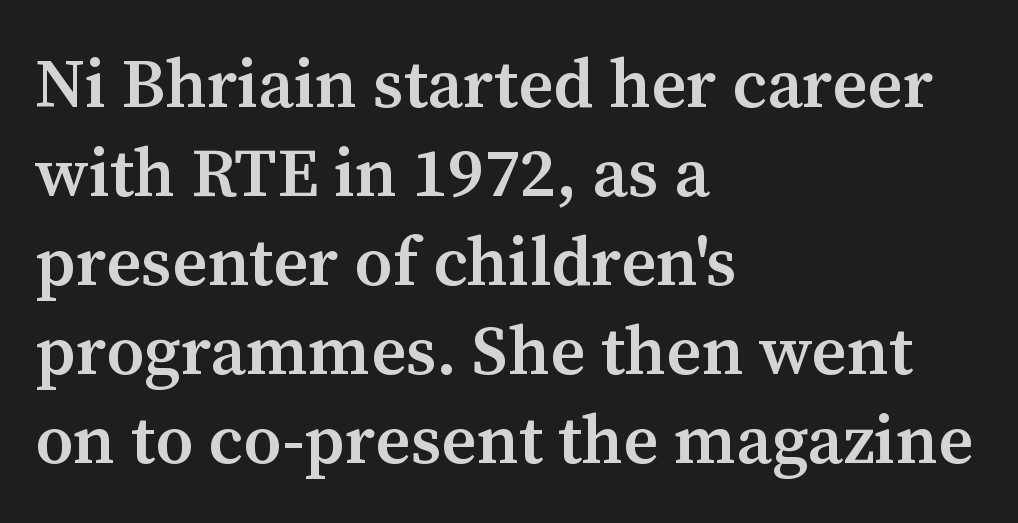
I'd describe the lettering as semibold — firm but not a full bold. Nobody drew a line under any word here. Nobody touched the tracking dial on this one. Every row of glyphs begins at an identical x-position on the left. Designer's note — italics off, roman on. Varying glyph widths throughout — classic text-font behaviour.
